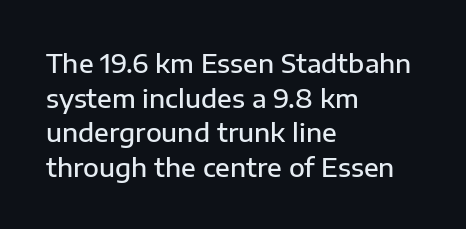
{"italic": "no", "bold": "semi", "underline": "no", "align": "left", "line_spacing": "normal", "line_spacing_ratio": 1.33, "letter_spacing": "normal", "letter_spacing_em": 0.0, "glyph_px": 26}
